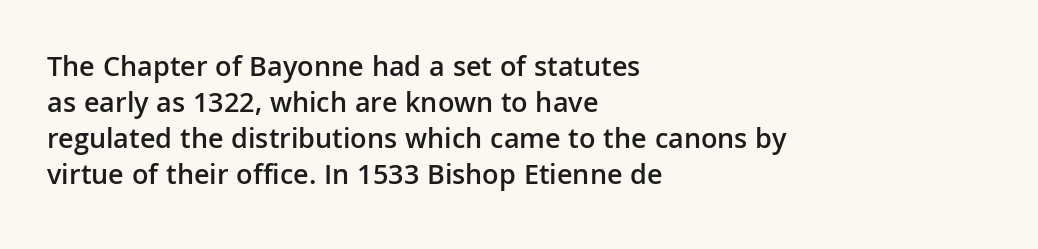
The image shows 29 px semibold sans-serif type, upright; set left-aligned, line spacing 1.24x, normal letter spacing, not underlined; low stroke contrast and a medium x-height.
